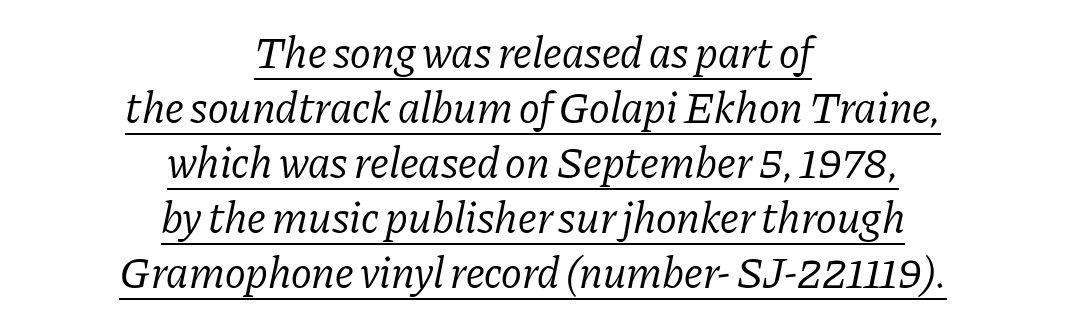
{"serif": "yes", "italic": "yes", "lean": "right", "slant_degrees": 11, "bold": "no", "weight": "regular", "width": "normal", "stroke_contrast": "low", "x_height": "medium", "monospaced": "no", "underline": "yes", "align": "center", "line_spacing": "normal", "line_spacing_ratio": 1.25, "letter_spacing": "normal", "letter_spacing_em": 0.0, "glyph_px": 44}
